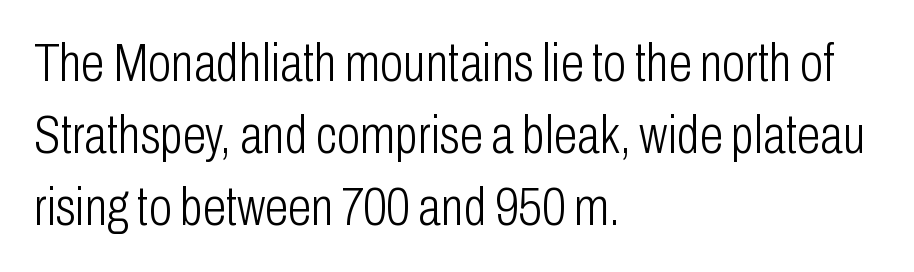
The image shows 53 px light, condensed sans-serif type, upright; set left-aligned, normal line spacing (1.36x), normal letter spacing, not underlined; low stroke contrast and a medium x-height.
